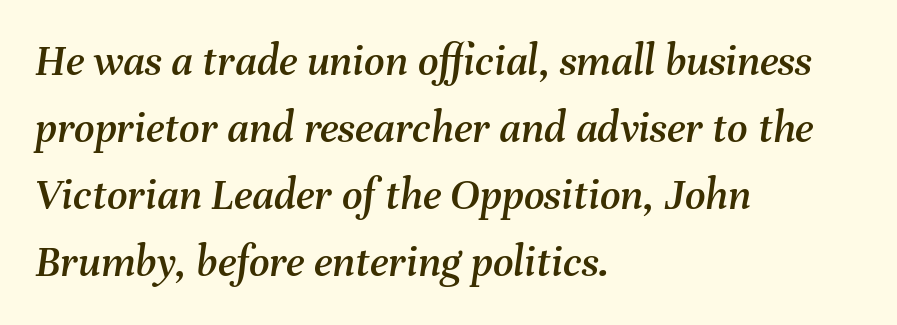
The image shows 45 px text type, italic (leaning right); set left-aligned, normal line spacing (1.49x), normal letter spacing, not underlined; medium stroke contrast and a medium x-height.
